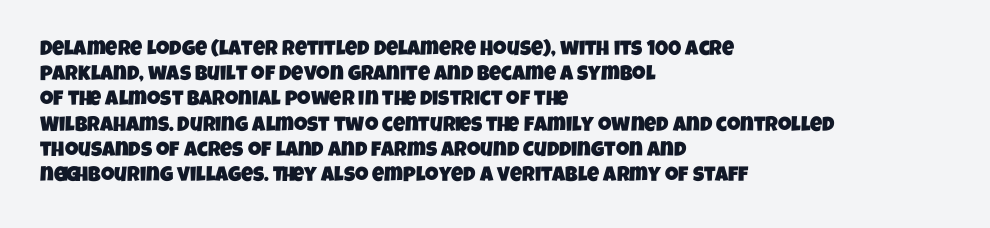
Q: Is the text underlined? A: No.
Q: How is the paragraph aligned? A: Left-aligned.
Q: Is the spacing between letters normal or unusually wide? A: Normal.
